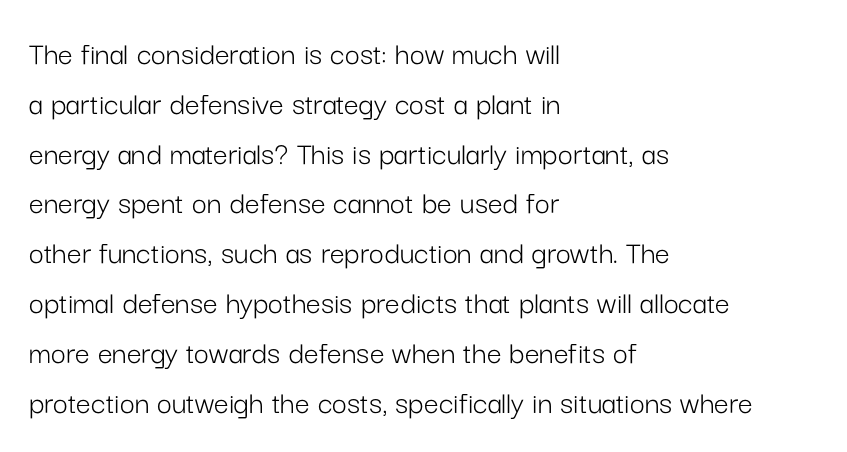
Just letters on the line, the space beneath them empty. Left-aligned paragraph, ragged on the right. No italicization has been applied; the sample stays upright. This sample uses a sans-serif face. Heaviness? Minimal to ordinary, like unemphasized prose.
